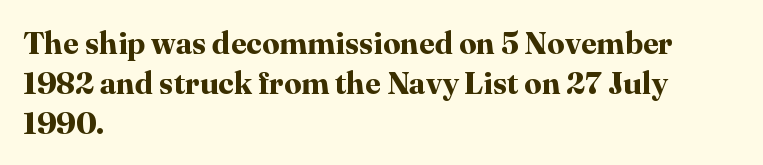
{"serif": "yes", "italic": "no", "bold": "yes", "weight": "bold", "width": "normal", "stroke_contrast": "high", "x_height": "medium", "monospaced": "no", "underline": "no", "align": "left", "line_spacing": "normal", "line_spacing_ratio": 1.29, "letter_spacing": "normal", "letter_spacing_em": 0.0, "glyph_px": 31}
